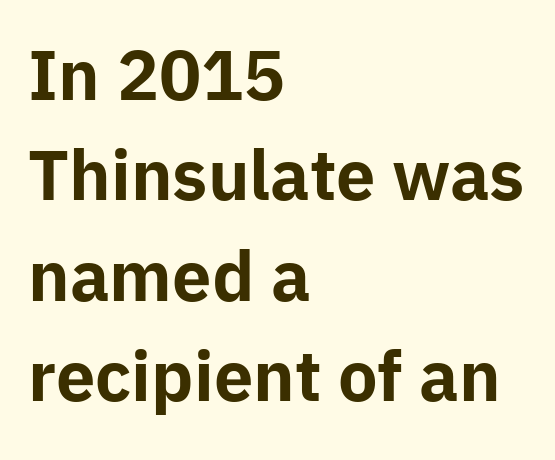
Q: Is the text bold? A: Yes.
Q: Is the text italic (slanted)? A: No, it is upright.
Q: Is the typeface a serif or a sans-serif typeface? A: Sans-serif.
Q: Is the text underlined? A: No.
Q: How is the paragraph aligned? A: Left-aligned.
Q: Is the spacing between letters normal or unusually wide? A: Normal.
Q: Is the spacing between lines tight, normal or loose? A: Normal.
Q: Width (condensed, normal, or wide)? A: Normal.
Q: Stroke contrast? A: Low.
Q: x-height? A: Medium.
Q: Monospaced? A: No.
